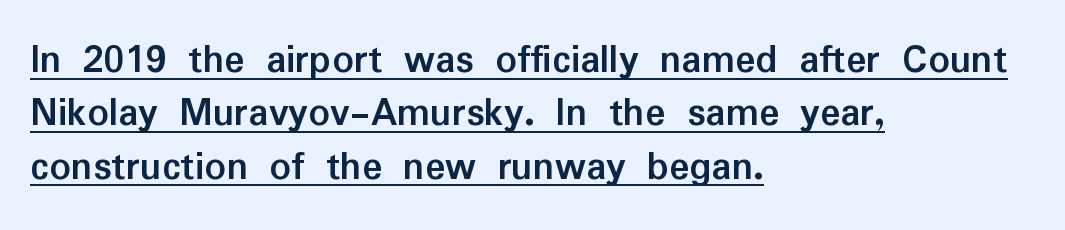
Q: Is the text bold? A: Yes.
Q: Is the text italic (slanted)? A: No, it is upright.
Q: Is the typeface a serif or a sans-serif typeface? A: Sans-serif.
Q: Is the text underlined? A: Yes.
Q: How is the paragraph aligned? A: Left-aligned.
Q: Is the spacing between letters normal or unusually wide? A: Normal.
Q: Is the spacing between lines tight, normal or loose? A: Normal.
Q: Width (condensed, normal, or wide)? A: Normal.
Q: Stroke contrast? A: Low.
Q: x-height? A: Medium.
Q: Monospaced? A: No.
